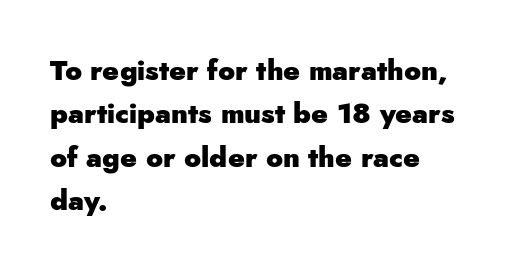
The image shows 28 px heavy sans-serif type, upright; set left-aligned, normal line spacing (1.55x), normal letter spacing, not underlined; low stroke contrast and a small x-height.
